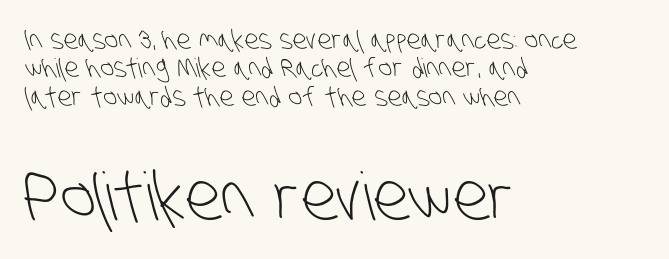
The letters in the lower block stand taller than those in the block above. A sans-serif font was chosen for this passage. The designer dialed line spacing down below the default. Tracking value appears to be zero — textbook default spacing. Underlining? Definitely not there. The lines in this sample share a left origin and differ only in where they stop.
